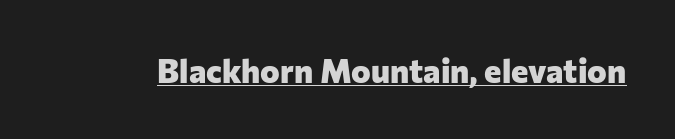
{"serif": "no", "italic": "no", "bold": "yes", "weight": "heavy", "width": "normal", "stroke_contrast": "low", "x_height": "medium", "monospaced": "no", "underline": "yes", "letter_spacing": "normal", "letter_spacing_em": 0.0, "glyph_px": 33}
